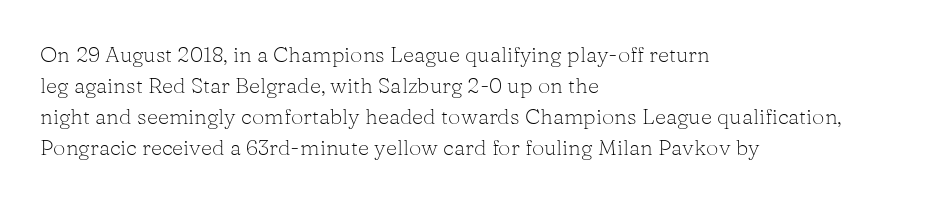
The image shows 22 px text type, upright; set left-aligned, normal line spacing (1.41x), normal letter spacing, not underlined.
